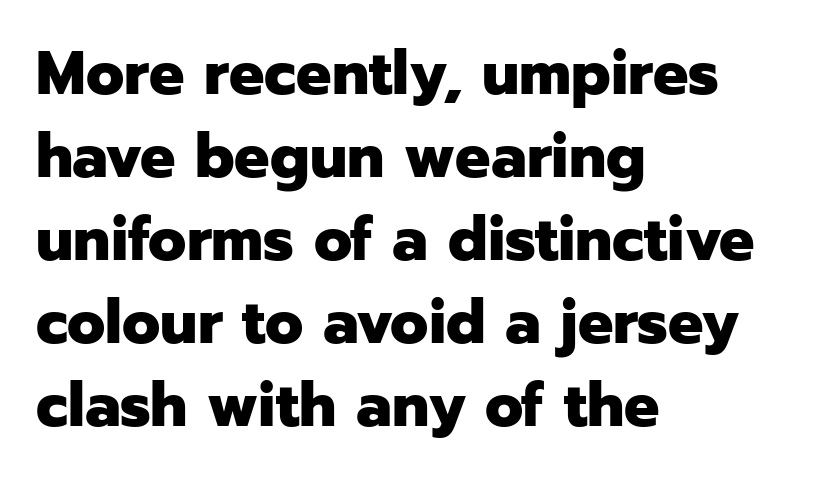
Q: Is the text bold? A: Yes.
Q: Is the text italic (slanted)? A: No, it is upright.
Q: Is the typeface a serif or a sans-serif typeface? A: Sans-serif.
Q: Is the text underlined? A: No.
Q: How is the paragraph aligned? A: Left-aligned.
Q: Is the spacing between letters normal or unusually wide? A: Normal.
Q: Is the spacing between lines tight, normal or loose? A: Normal.
Q: Width (condensed, normal, or wide)? A: Normal.
Q: Stroke contrast? A: Low.
Q: x-height? A: Medium.
Q: Monospaced? A: No.
